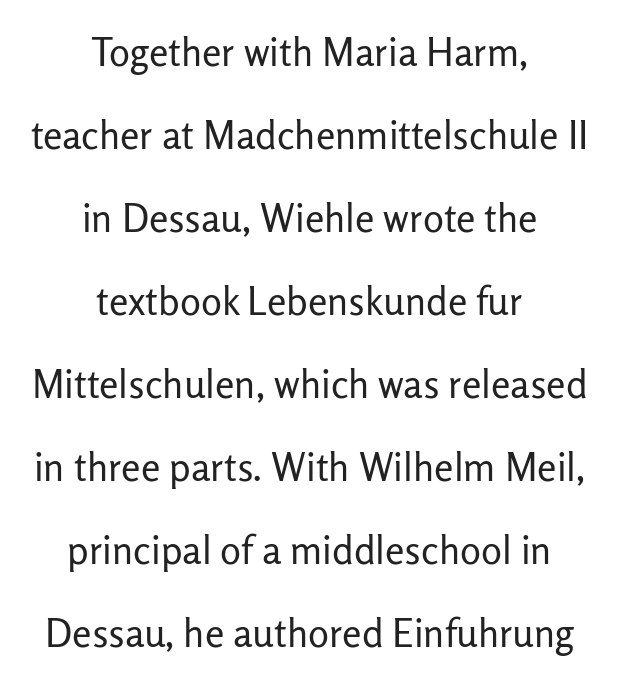
Q: Is the text bold? A: No.
Q: Is the text italic (slanted)? A: No, it is upright.
Q: Is the typeface a serif or a sans-serif typeface? A: Sans-serif.
Q: Is the text underlined? A: No.
Q: How is the paragraph aligned? A: Centered.
Q: Is the spacing between letters normal or unusually wide? A: Normal.
Q: Is the spacing between lines tight, normal or loose? A: Loose.
Q: Width (condensed, normal, or wide)? A: Normal.
Q: Stroke contrast? A: Low.
Q: x-height? A: Medium.
Q: Monospaced? A: No.
